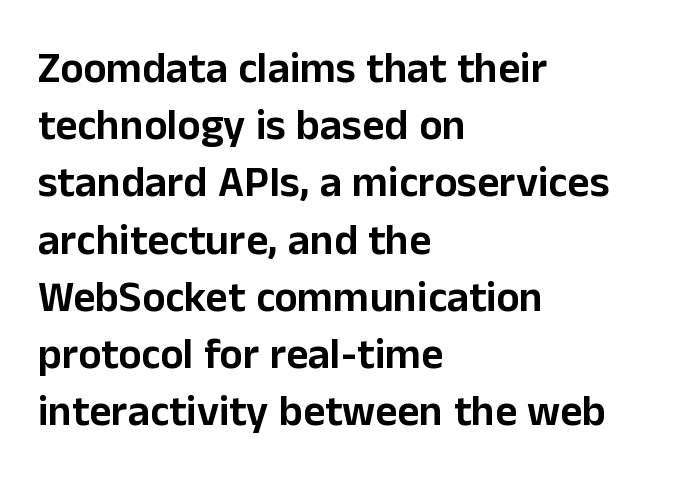
{"serif": "no", "italic": "no", "width": "normal", "stroke_contrast": "low", "x_height": "medium", "monospaced": "no", "underline": "no", "align": "left", "line_spacing": "normal", "line_spacing_ratio": 1.33, "letter_spacing": "normal", "letter_spacing_em": 0.0, "glyph_px": 43}
